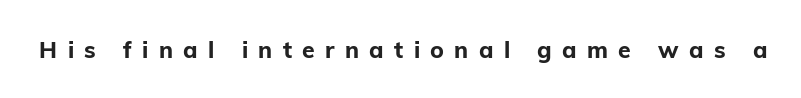
{"italic": "no", "bold": "yes", "underline": "no", "letter_spacing": "wide", "letter_spacing_em": 0.45, "glyph_px": 23}
